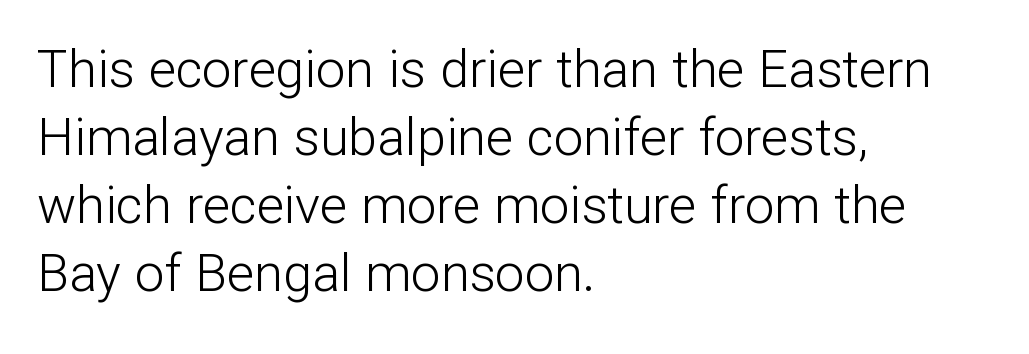
The space between consecutive lines is moderate. Does the type have serifs? No, each stem ends abruptly. Only glyphs here, with clear space below each row. What stands out about the letter spacing? Nothing — it is the standard amount. The strokes are not fattened; the text isn't bold. Quick note: not italic, upright.
